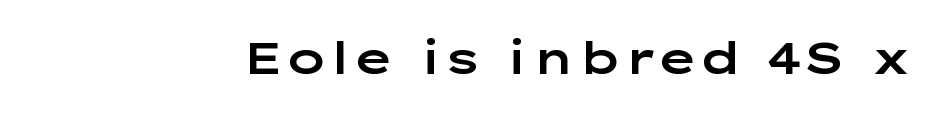
The image shows 45 px wide sans-serif type, upright; set normal letter spacing, not underlined; low stroke contrast and a medium x-height.
